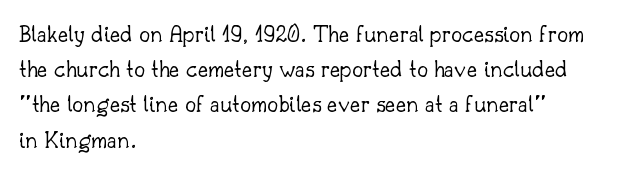
The image shows 25 px text type, upright; set left-aligned, normal line spacing (1.41x), normal letter spacing, not underlined.
